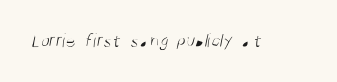
Q: Is the text bold? A: No.
Q: Is the text underlined? A: No.
Q: Is the spacing between letters normal or unusually wide? A: Normal.
